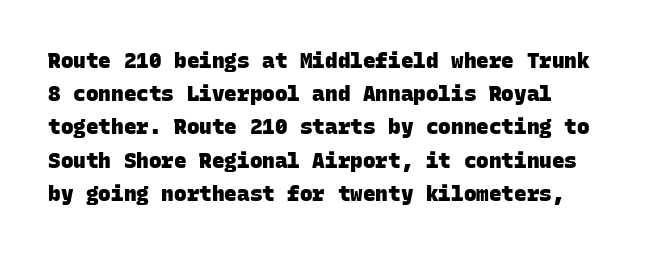
The image shows 21 px bold type; set normal line spacing (1.58x), normal letter spacing, not underlined.
